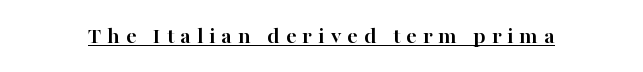
Display-style spreading of the glyphs; the letterfit is very open. Posture: vertical. Every letter is thick-stroked: bold, no question. The typesetter has applied underlining to the passage shown.
